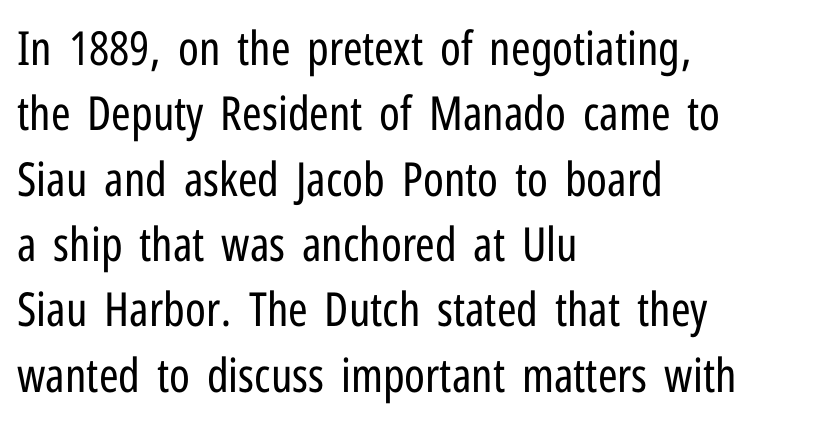
Is the stroke heavy? The answer is a plain regular-or-lighter. Beneath every word, the page is bare. Left-aligned paragraph, ragged on the right. These lines sit exactly where default settings would place them.
